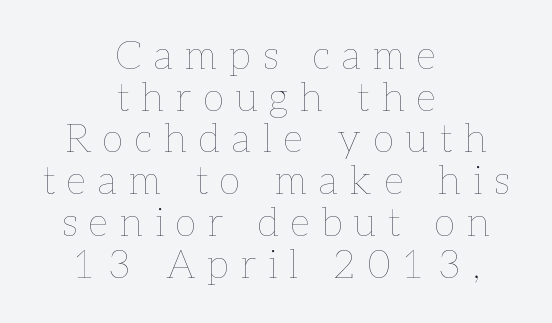
The image shows 39 px thin type, upright; set centered, tight line spacing (1.07x), unusually wide letter spacing (+0.31 em), not underlined; low stroke contrast and a medium x-height.
